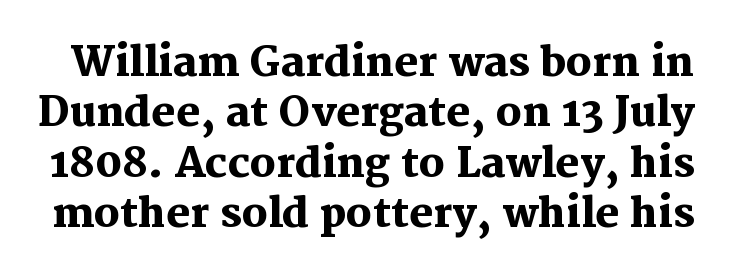
The image shows 40 px heavy serif type, upright; set normal line spacing (1.26x), normal letter spacing, not underlined; medium stroke contrast and a medium x-height.
